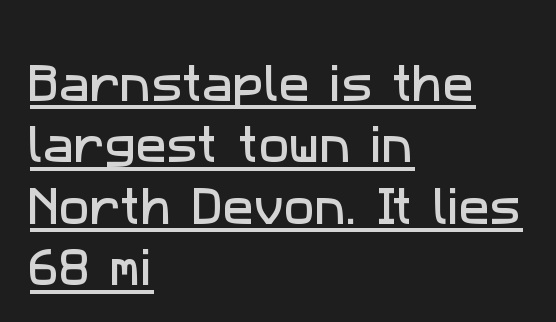
The image shows 41 px sans-serif type; set left-aligned, normal line spacing (1.5x), normal letter spacing, underlined; low stroke contrast and a medium x-height.
